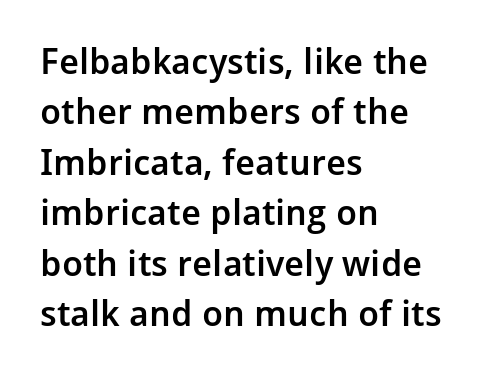
The image shows 36 px semibold sans-serif type, upright; set left-aligned, normal line spacing (1.4x), normal letter spacing, not underlined; low stroke contrast and a medium x-height.
